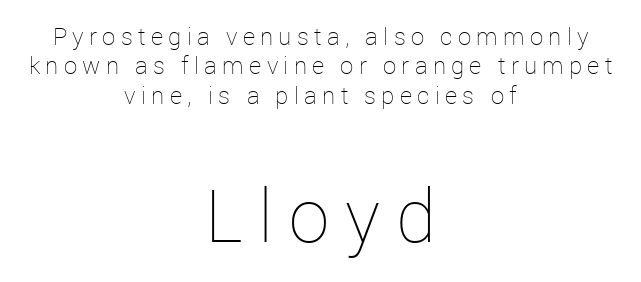
{"italic": "no", "bold": "no", "weight": "thin", "width": "normal", "stroke_contrast": "low", "x_height": "medium", "monospaced": "no", "underline": "no", "align": "center", "line_spacing_ratio": 1.22, "letter_spacing": "wide", "letter_spacing_em": 0.22, "larger_block": "second", "size_ratio": 3.04, "glyph_px": 73}
